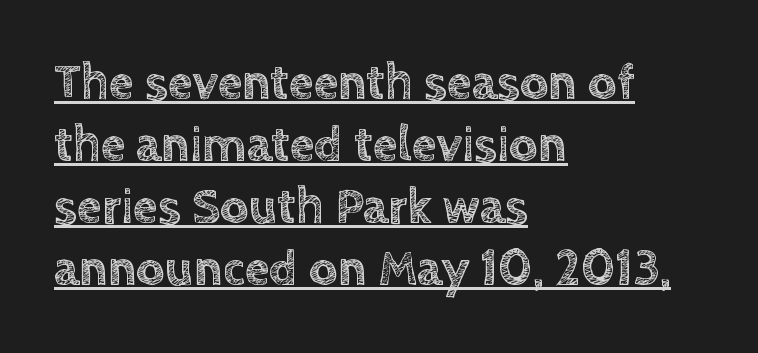
Q: Is the text italic (slanted)? A: No, it is upright.
Q: Is the text underlined? A: Yes.
Q: How is the paragraph aligned? A: Left-aligned.
Q: Is the spacing between letters normal or unusually wide? A: Normal.
Q: Width (condensed, normal, or wide)? A: Normal.
Q: x-height? A: Large.
Q: Monospaced? A: No.
